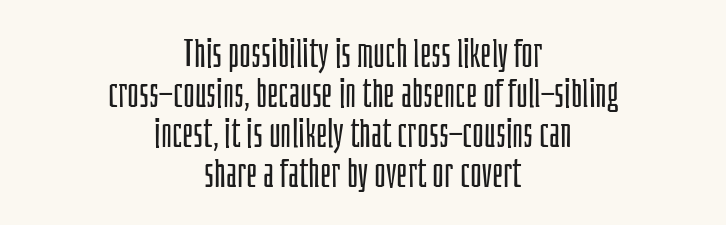
Default kerning and tracking; the words read as compact shapes. The designer went with a sans here, leaving each stem footless. The type sits square on the baseline with zero lean. Stems and bowls with no extra thickness — not bold. This rendering uses center alignment, leaving both contours irregular but symmetric.
